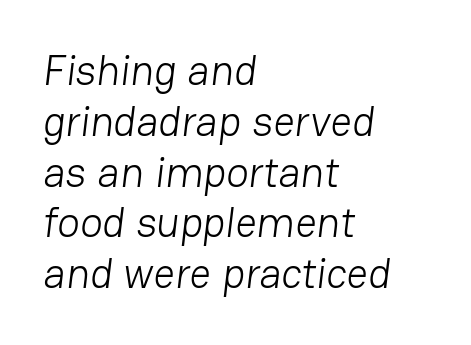
The image shows 42 px light sans-serif type; set left-aligned, line spacing 1.21x, normal letter spacing, not underlined; low stroke contrast and a medium x-height.
